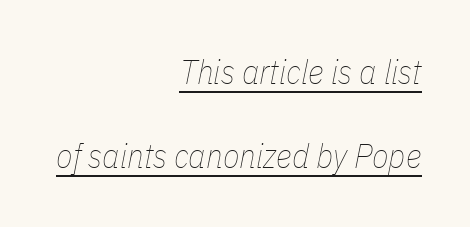
The image shows 34 px thin, condensed type, italic (leaning right); set right-aligned, loose line spacing (2.46x), normal letter spacing, underlined; low stroke contrast and a medium x-height.
